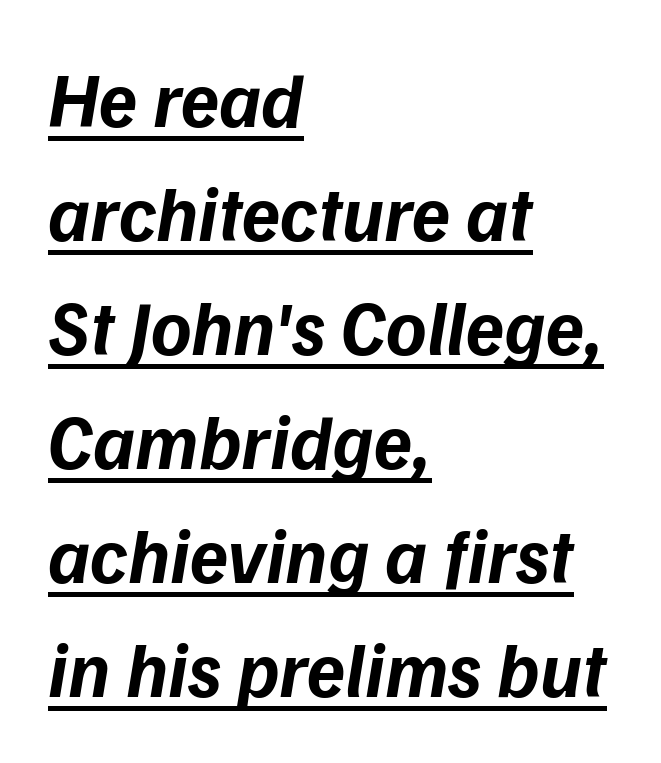
{"serif": "no", "bold": "yes", "weight": "bold", "width": "normal", "stroke_contrast": "low", "x_height": "medium", "monospaced": "no", "underline": "yes", "align": "left", "line_spacing": "normal", "line_spacing_ratio": 1.48, "letter_spacing": "normal", "letter_spacing_em": 0.0, "glyph_px": 77}
